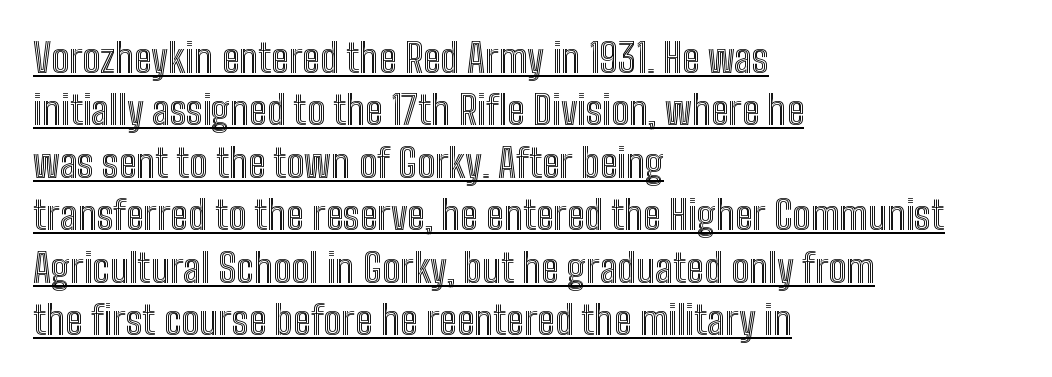
The image shows 40 px condensed type, upright; set left-aligned, normal line spacing (1.31x), normal letter spacing, underlined; a medium x-height.
